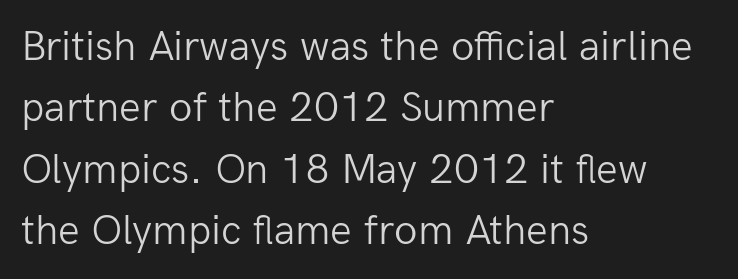
{"serif": "no", "italic": "no", "bold": "no", "weight": "light", "width": "normal", "stroke_contrast": "low", "x_height": "medium", "monospaced": "no", "underline": "no", "align": "left", "line_spacing": "normal", "line_spacing_ratio": 1.43, "letter_spacing": "normal", "letter_spacing_em": 0.0, "glyph_px": 43}
